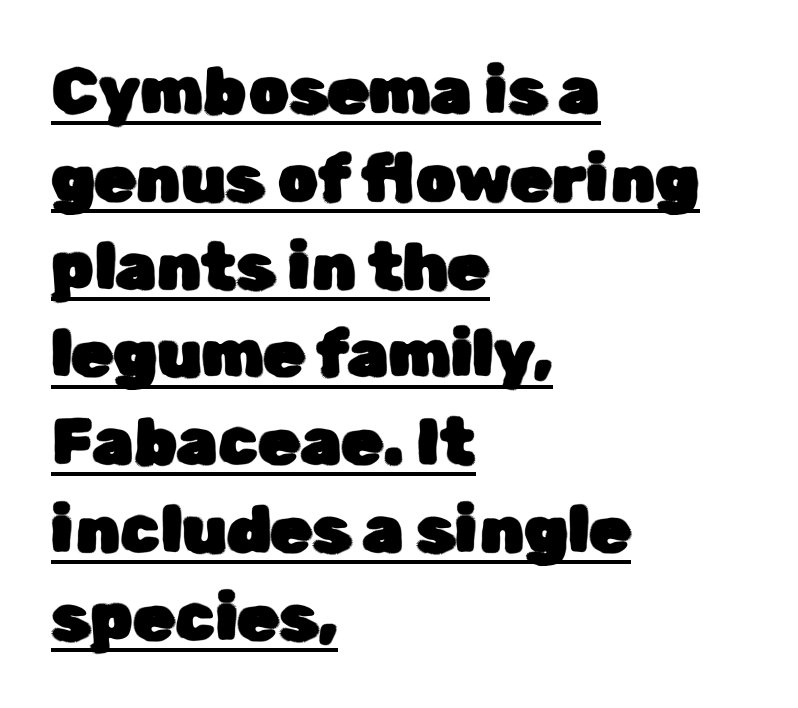
The image shows 66 px sans-serif type, upright; set left-aligned, normal line spacing (1.33x), normal letter spacing, underlined; low stroke contrast and a medium x-height.
